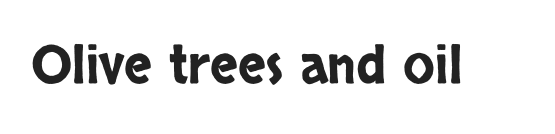
{"serif": "no", "italic": "no", "width": "condensed", "stroke_contrast": "low", "x_height": "large", "monospaced": "no", "underline": "no", "letter_spacing": "normal", "letter_spacing_em": 0.0, "glyph_px": 52}
